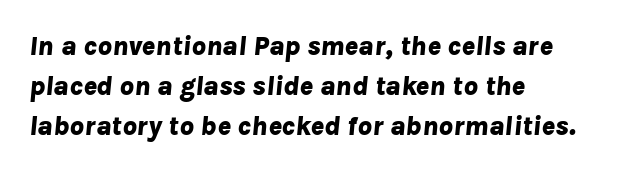
The image shows 28 px bold type, italic (leaning right); set left-aligned, normal line spacing (1.43x), normal letter spacing, not underlined; low stroke contrast and a medium x-height.
